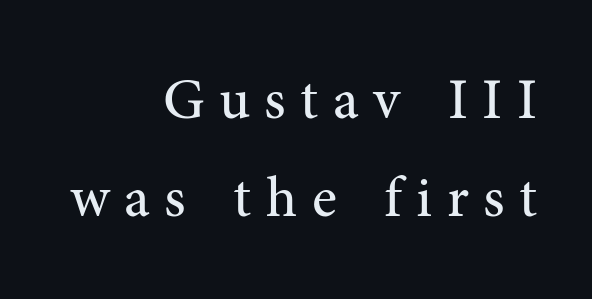
{"serif": "yes", "italic": "no", "bold": "no", "weight": "regular", "width": "normal", "stroke_contrast": "medium", "x_height": "medium", "monospaced": "no", "underline": "no", "align": "right", "line_spacing": "normal", "line_spacing_ratio": 1.69, "letter_spacing": "wide", "letter_spacing_em": 0.25, "glyph_px": 58}
